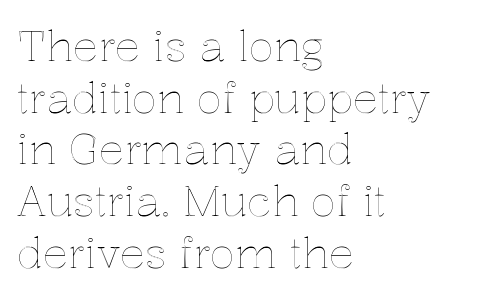
This rendering features lettering with no underline. Upright lettering throughout. Varying glyph widths throughout — classic text-font behaviour. Each line starts at the same left margin while the right side varies.
